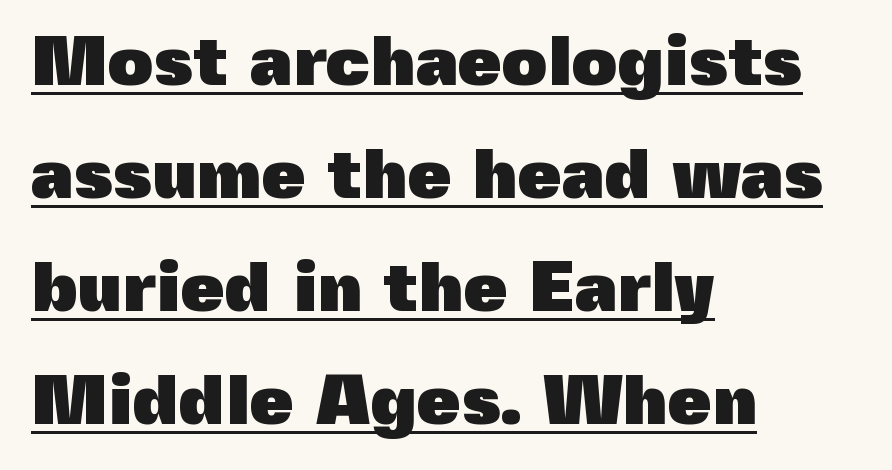
This rendering uses left alignment, leaving the right contour irregular. No feet cap the strokes, marking this as sans-serif type. Spacing between characters is what you'd get straight out of the box. In terms of posture, this sample is upright. This rendering features underlined lettering. These lines are rendered in a variable-pitch font.
